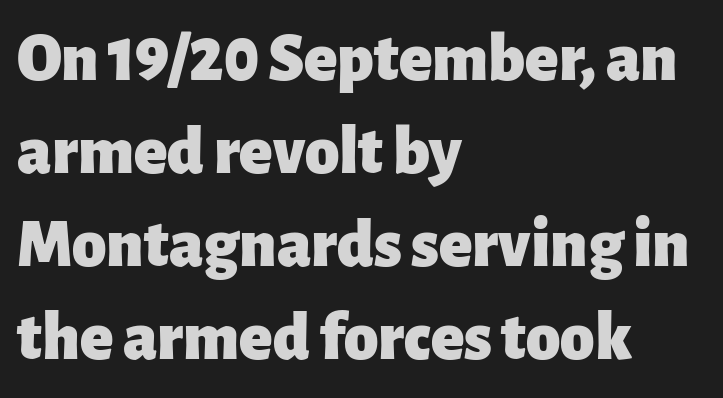
This is the regular roman posture of the typeface. Characters follow at the spacing the type designer built in. Emphasis by weight is at full strength: bold. Is this a fixed-width face? No — the glyphs have proportional, varying widths. Typographically, this falls in the sans-serif category. The rendering anchors every line to the left-hand side.
